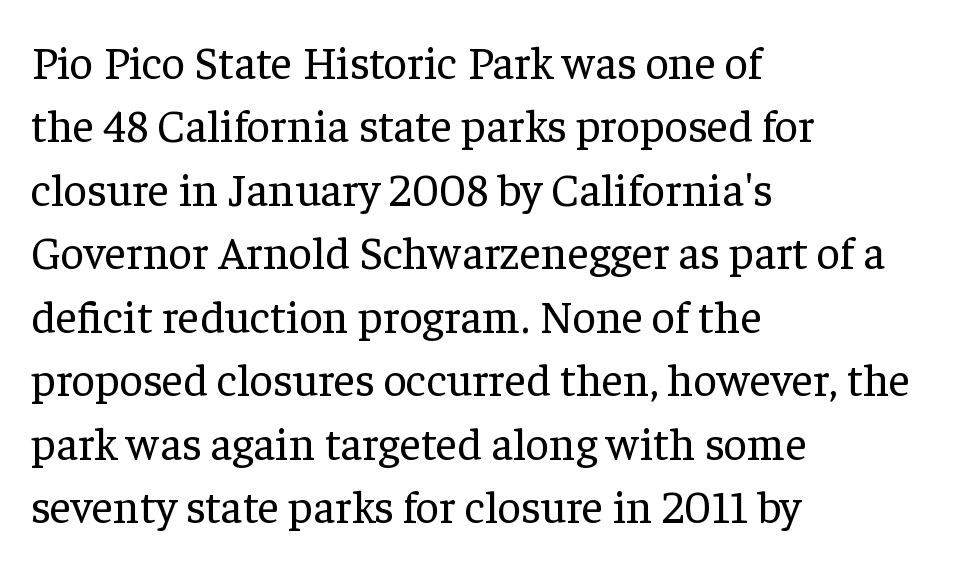
Q: Is the text bold? A: No.
Q: Is the text italic (slanted)? A: No, it is upright.
Q: Is the typeface a serif or a sans-serif typeface? A: Serif.
Q: Is the text underlined? A: No.
Q: How is the paragraph aligned? A: Left-aligned.
Q: Is the spacing between letters normal or unusually wide? A: Normal.
Q: Is the spacing between lines tight, normal or loose? A: Normal.
Q: Width (condensed, normal, or wide)? A: Normal.
Q: Stroke contrast? A: Low.
Q: x-height? A: Medium.
Q: Monospaced? A: No.
